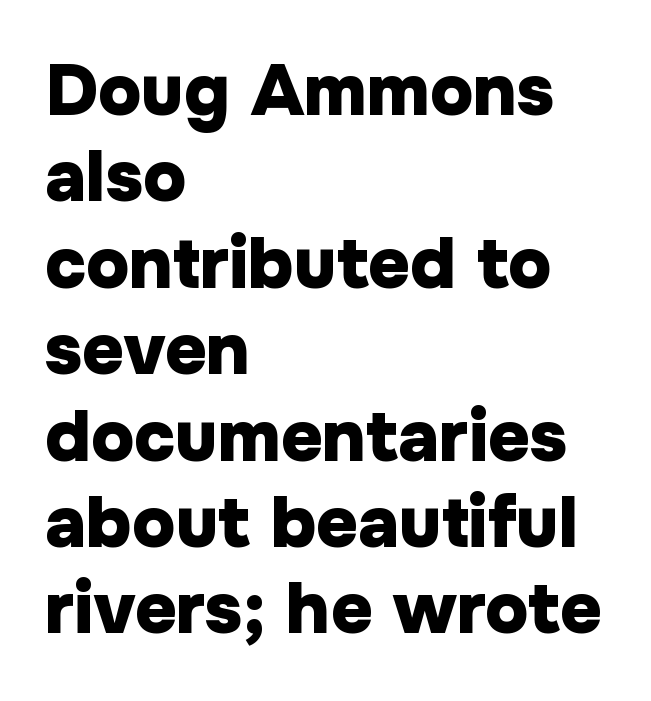
Q: Is the text bold? A: Yes.
Q: Is the text italic (slanted)? A: No, it is upright.
Q: Is the typeface a serif or a sans-serif typeface? A: Sans-serif.
Q: Is the text underlined? A: No.
Q: How is the paragraph aligned? A: Left-aligned.
Q: Is the spacing between letters normal or unusually wide? A: Normal.
Q: Width (condensed, normal, or wide)? A: Normal.
Q: Stroke contrast? A: Low.
Q: x-height? A: Medium.
Q: Monospaced? A: No.
